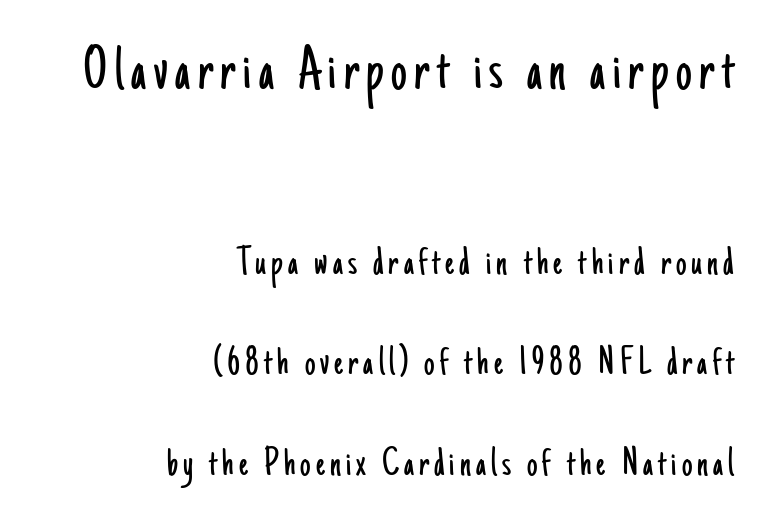
Q: Is the text bold? A: No.
Q: Is the text italic (slanted)? A: No, it is upright.
Q: Is the typeface a serif or a sans-serif typeface? A: Sans-serif.
Q: Is the text underlined? A: No.
Q: How is the paragraph aligned? A: Right-aligned.
Q: Is the spacing between lines tight, normal or loose? A: Loose.
Q: Which block of text is set in a larger size, the first (top) or the second (bottom)? A: The first (top) one.
Q: Width (condensed, normal, or wide)? A: Condensed.
Q: Stroke contrast? A: Low.
Q: x-height? A: Small.
Q: Monospaced? A: No.
